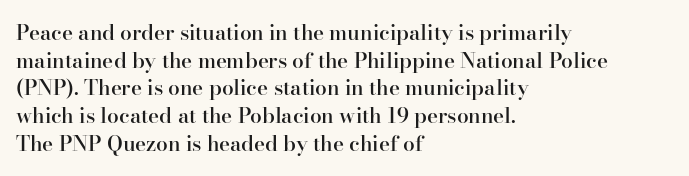
Q: Is the text bold? A: Semi-bold.
Q: Is the text italic (slanted)? A: No, it is upright.
Q: Is the text underlined? A: No.
Q: How is the paragraph aligned? A: Left-aligned.
Q: Is the spacing between letters normal or unusually wide? A: Normal.
Q: Is the spacing between lines tight, normal or loose? A: Normal.
